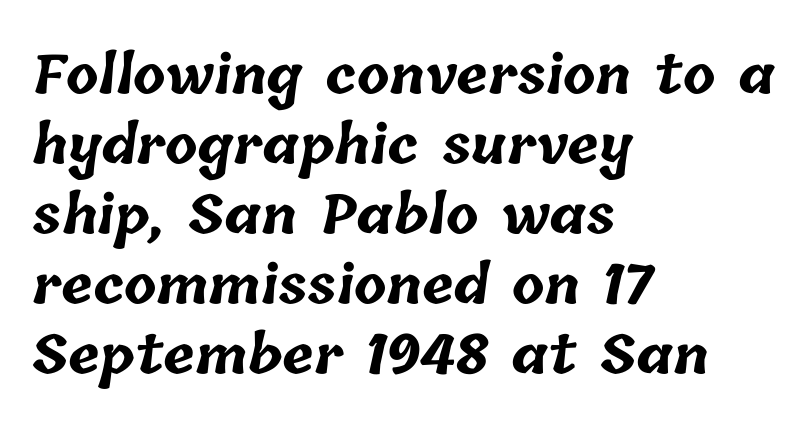
{"bold": "yes", "weight": "bold", "width": "normal", "stroke_contrast": "low", "x_height": "medium", "monospaced": "no", "underline": "no", "align": "left", "line_spacing": "normal", "line_spacing_ratio": 1.32, "letter_spacing": "normal", "letter_spacing_em": 0.0, "glyph_px": 53}
